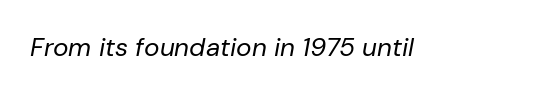
Q: Is the text bold? A: No.
Q: Is the text italic (slanted)? A: Yes, it leans right by about 10 degrees.
Q: Is the text underlined? A: No.
Q: Is the spacing between letters normal or unusually wide? A: Normal.
